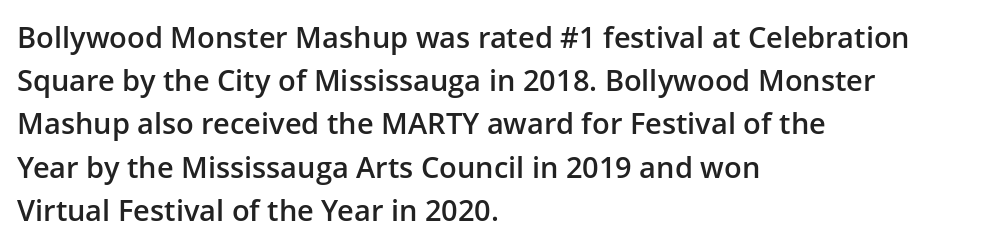
No feet cap the strokes, marking this as sans-serif type. This block has exactly the height ordinary leading produces. Decoration check: the copy has no underline. Think of a printed novel: that variable character pitch is what you see here.
